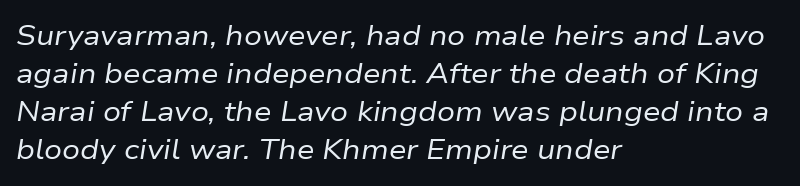
{"italic": "yes", "lean": "right", "slant_degrees": 9, "bold": "no", "weight": "regular", "width": "normal", "stroke_contrast": "low", "x_height": "medium", "monospaced": "no", "underline": "no", "align": "left", "line_spacing": "normal", "line_spacing_ratio": 1.36, "letter_spacing": "normal", "letter_spacing_em": 0.0, "glyph_px": 28}
